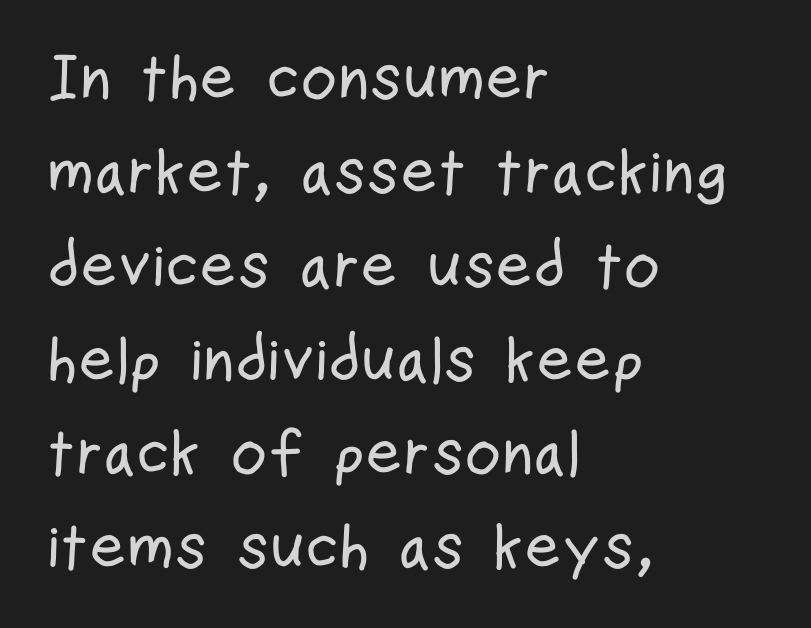
Unlike a traditional serif, this face leaves its strokes unadorned. Letters rest on an invisible, unmarked baseline. Notice how the stems are strictly vertical — no italics here. Every row of glyphs begins at an identical x-position on the left. Caption: standard tracking, unaltered.
